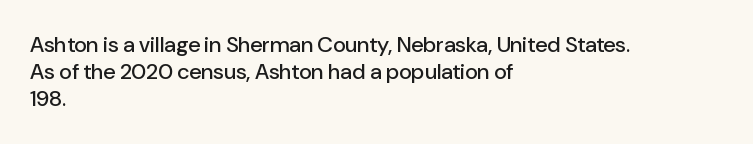
Q: Is the text italic (slanted)? A: No, it is upright.
Q: Is the text underlined? A: No.
Q: How is the paragraph aligned? A: Left-aligned.
Q: Is the spacing between letters normal or unusually wide? A: Normal.
